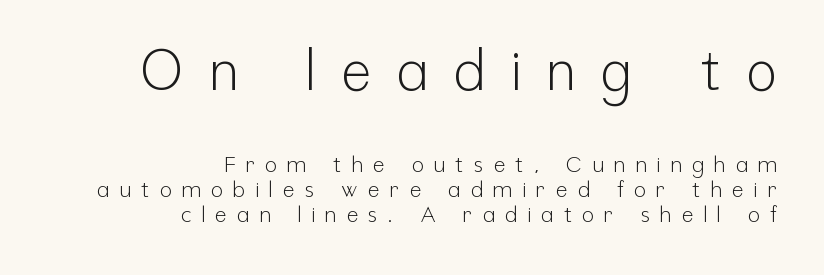
Q: Is the text bold? A: No.
Q: Is the text italic (slanted)? A: No, it is upright.
Q: Is the typeface a serif or a sans-serif typeface? A: Sans-serif.
Q: Is the text underlined? A: No.
Q: How is the paragraph aligned? A: Right-aligned.
Q: Is the spacing between letters normal or unusually wide? A: Unusually wide.
Q: Is the spacing between lines tight, normal or loose? A: Tight.
Q: Which block of text is set in a larger size, the first (top) or the second (bottom)? A: The first (top) one.
Q: Width (condensed, normal, or wide)? A: Condensed.
Q: Stroke contrast? A: Low.
Q: x-height? A: Medium.
Q: Monospaced? A: No.
